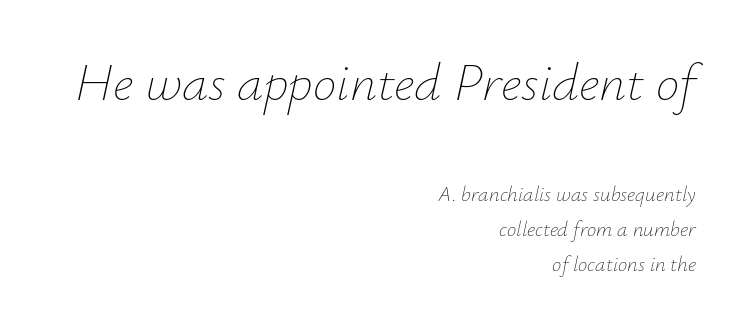
{"italic": "yes", "lean": "right", "slant_degrees": 12, "bold": "no", "weight": "thin", "width": "normal", "stroke_contrast": "low", "x_height": "small", "monospaced": "no", "underline": "no", "align": "right", "line_spacing": "normal", "line_spacing_ratio": 1.66, "letter_spacing": "normal", "letter_spacing_em": 0.0, "larger_block": "first", "size_ratio": 2.52, "glyph_px": 53}
